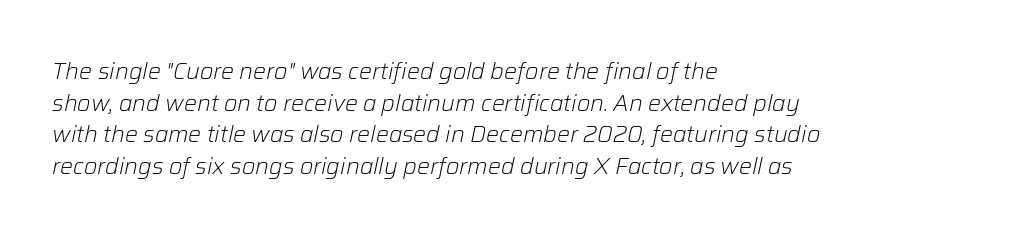
The image shows 23 px text type, italic (leaning right); set left-aligned, normal line spacing (1.37x), normal letter spacing, not underlined.
